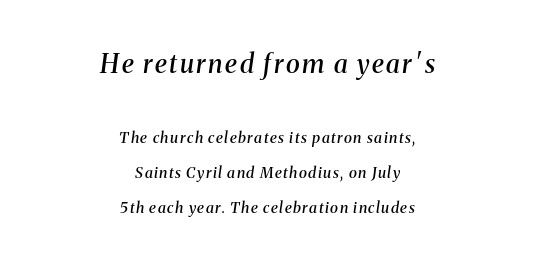
{"italic": "yes", "lean": "right", "slant_degrees": 8, "bold": "semi", "underline": "no", "align": "center", "line_spacing": "loose", "line_spacing_ratio": 2.32, "larger_block": "first", "size_ratio": 1.73, "glyph_px": 26}
